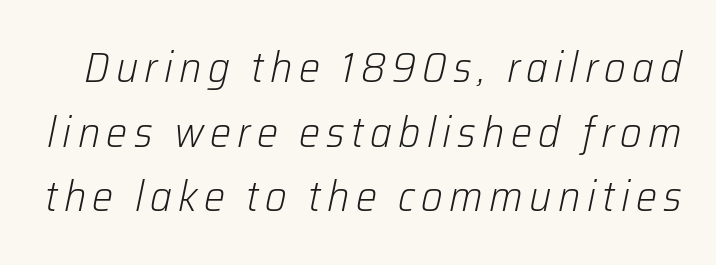
Q: Is the text bold? A: No.
Q: Is the text italic (slanted)? A: Yes, it leans right by about 12 degrees.
Q: Is the text underlined? A: No.
Q: Is the spacing between lines tight, normal or loose? A: Normal.
Q: Width (condensed, normal, or wide)? A: Normal.
Q: Stroke contrast? A: Low.
Q: x-height? A: Medium.
Q: Monospaced? A: No.
